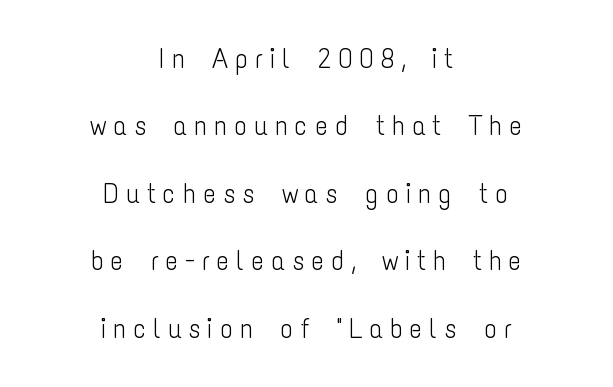
{"serif": "no", "italic": "no", "bold": "no", "weight": "light", "width": "condensed", "stroke_contrast": "low", "x_height": "medium", "monospaced": "no", "underline": "no", "align": "center", "line_spacing": "loose", "line_spacing_ratio": 2.41, "letter_spacing": "wide", "letter_spacing_em": 0.23, "glyph_px": 28}
